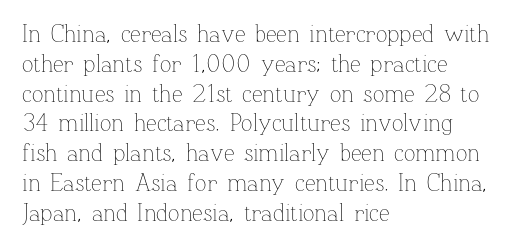
Q: Is the text bold? A: No.
Q: Is the text italic (slanted)? A: No, it is upright.
Q: Is the text underlined? A: No.
Q: How is the paragraph aligned? A: Left-aligned.
Q: Is the spacing between letters normal or unusually wide? A: Normal.
